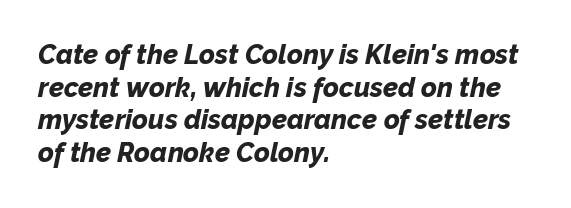
Descenders hang freely into open space. This sample uses an oblique cut, with every glyph tilted off the vertical. Between one letter and the next there's only the usual sliver of space. Compared with a centered layout, this one pins lines to the left instead.
